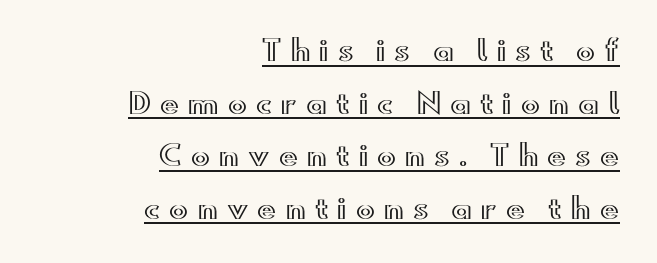
Q: Is the text italic (slanted)? A: No, it is upright.
Q: Is the text underlined? A: Yes.
Q: How is the paragraph aligned? A: Right-aligned.
Q: Is the spacing between letters normal or unusually wide? A: Unusually wide.
Q: Width (condensed, normal, or wide)? A: Wide.
Q: x-height? A: Small.
Q: Monospaced? A: No.
